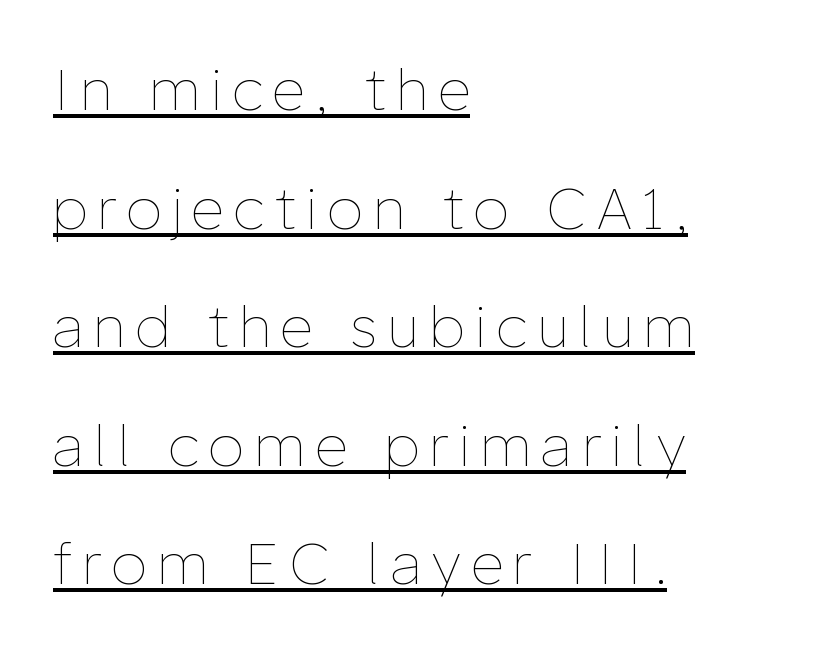
The image shows 57 px thin type, upright; set left-aligned, loose line spacing (2.08x), underlined; low stroke contrast and a medium x-height.
